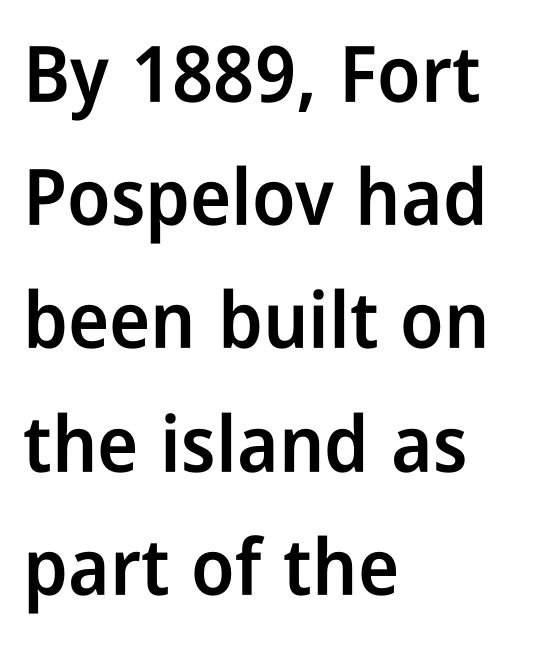
The image shows 78 px semibold, condensed sans-serif type, upright; set left-aligned, normal line spacing (1.58x), normal letter spacing, not underlined; low stroke contrast and a medium x-height.
